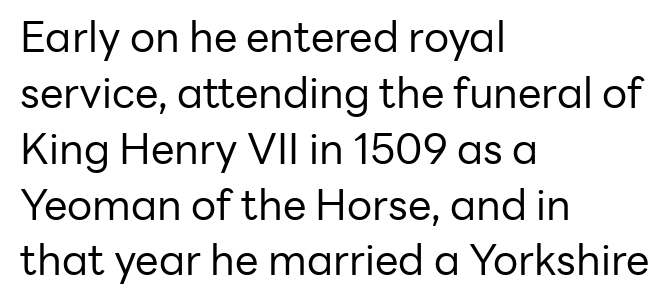
Q: Is the text bold? A: No.
Q: Is the text italic (slanted)? A: No, it is upright.
Q: Is the typeface a serif or a sans-serif typeface? A: Sans-serif.
Q: Is the text underlined? A: No.
Q: How is the paragraph aligned? A: Left-aligned.
Q: Is the spacing between letters normal or unusually wide? A: Normal.
Q: Is the spacing between lines tight, normal or loose? A: Normal.
Q: Width (condensed, normal, or wide)? A: Normal.
Q: Stroke contrast? A: Low.
Q: x-height? A: Medium.
Q: Monospaced? A: No.
